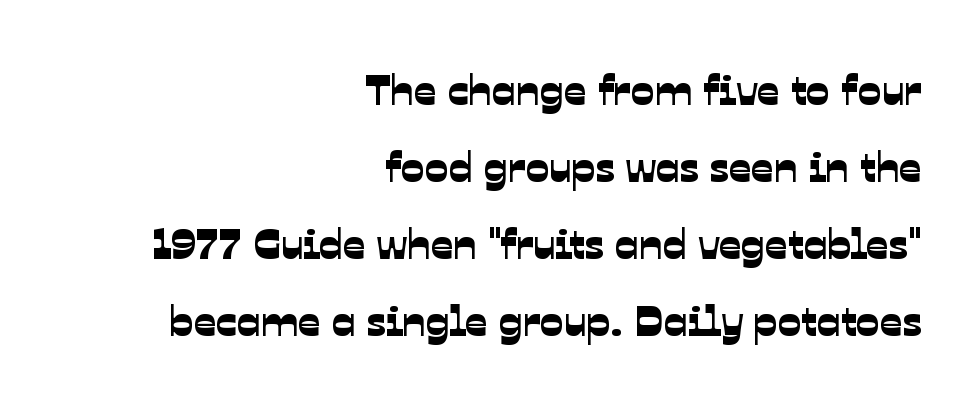
The image shows 44 px sans-serif type; set right-aligned, line spacing 1.75x, normal letter spacing, not underlined; low stroke contrast and a medium x-height.
